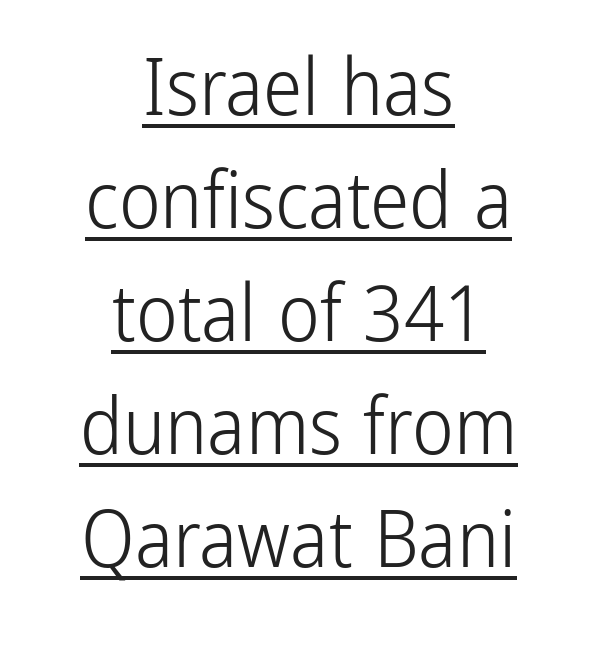
The image shows 79 px light, condensed sans-serif type, upright; set centered, normal line spacing (1.43x), normal letter spacing, underlined; low stroke contrast and a medium x-height.
